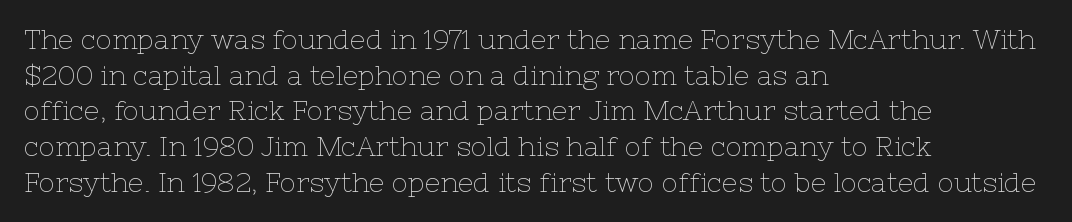
Notice how descenders clear the ascenders below comfortably — that's standard leading. Rule under the text: the space is simply empty. This rendering uses left alignment, leaving the right contour irregular. The type sits square on the baseline with zero lean. The font sits on the lighter half of the weight spectrum, regular included. The gaps between neighbouring characters are ordinary and unremarkable.
